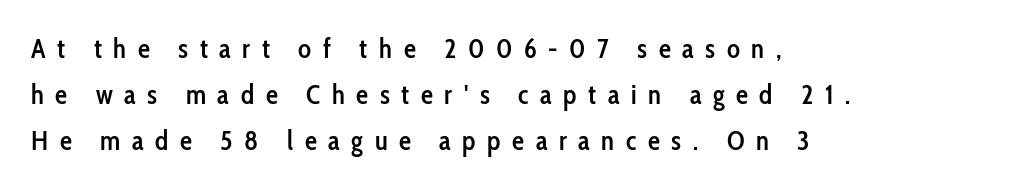
Q: Is the text bold? A: Semi-bold.
Q: Is the text italic (slanted)? A: No, it is upright.
Q: Is the text underlined? A: No.
Q: How is the paragraph aligned? A: Left-aligned.
Q: Is the spacing between letters normal or unusually wide? A: Unusually wide.
